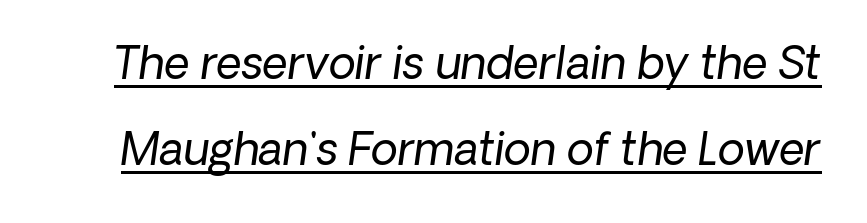
Q: Is the text bold? A: No.
Q: Is the typeface a serif or a sans-serif typeface? A: Sans-serif.
Q: Is the text underlined? A: Yes.
Q: Is the spacing between letters normal or unusually wide? A: Normal.
Q: Is the spacing between lines tight, normal or loose? A: Loose.
Q: Width (condensed, normal, or wide)? A: Normal.
Q: Stroke contrast? A: Low.
Q: x-height? A: Medium.
Q: Monospaced? A: No.
